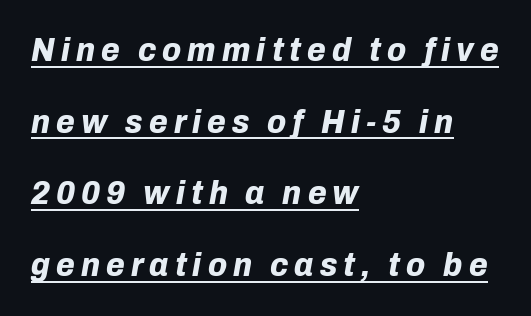
It's the slanting kind of type. Compared with undecorated copy, this sample adds a rule below the words. The face used here has the dense, thick strokes of a bold. Reading down the column, the eye jumps a long way to each next line. Layout note: lines flush left. Proportional: the letters do not fall into vertical columns.
